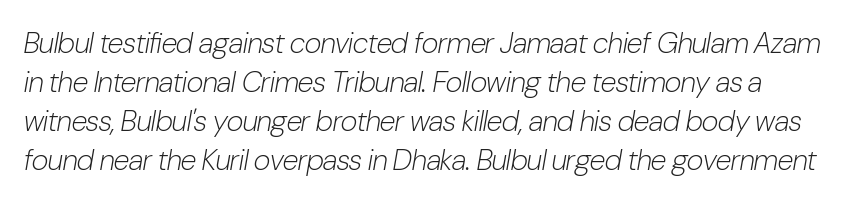
Q: Is the text bold? A: No.
Q: Is the text italic (slanted)? A: Yes, it leans right by about 10 degrees.
Q: Is the text underlined? A: No.
Q: Is the spacing between letters normal or unusually wide? A: Normal.
Q: Is the spacing between lines tight, normal or loose? A: Normal.
Q: Width (condensed, normal, or wide)? A: Condensed.
Q: Stroke contrast? A: Low.
Q: x-height? A: Medium.
Q: Monospaced? A: No.
